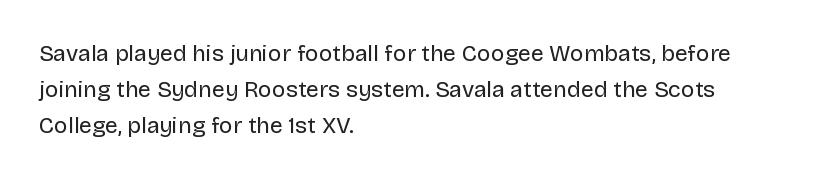
The foot of each line stays bare and open. It's the straight-up-and-down kind of type. The gaps between neighbouring characters are ordinary and unremarkable. A normal amount of white space separates one row of letters from the next. Typeset ragged right — the left edge is the straight one. Is the stroke heavy? The answer is a plain regular-or-lighter.
